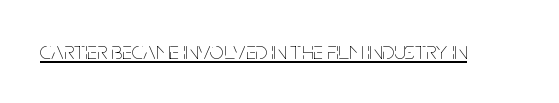
Q: Is the text bold? A: No.
Q: Is the text italic (slanted)? A: No, it is upright.
Q: Is the text underlined? A: Yes.
Q: Is the spacing between letters normal or unusually wide? A: Normal.
